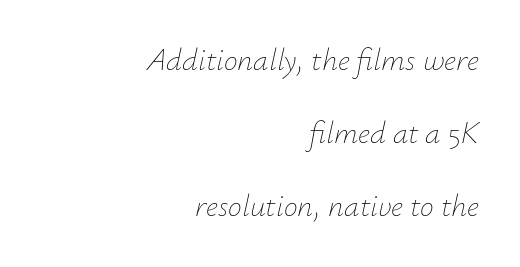
The face used here is proportionally spaced, like ordinary book or web type. The paragraph has a hard right edge and a soft left edge. The letters look calm and open, with moderate or lighter stems. Letters rest on an invisible, unmarked baseline. An italicized treatment has been applied to the whole sample.
